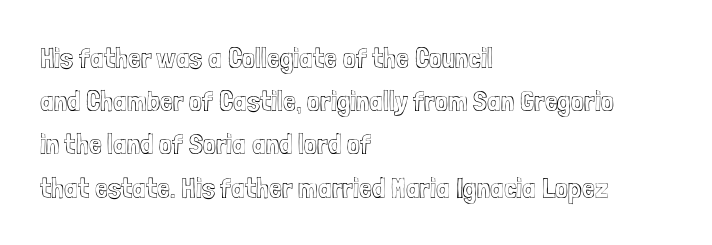
The image shows 29 px condensed type, upright; set left-aligned, normal line spacing (1.49x), normal letter spacing, not underlined; a medium x-height.
